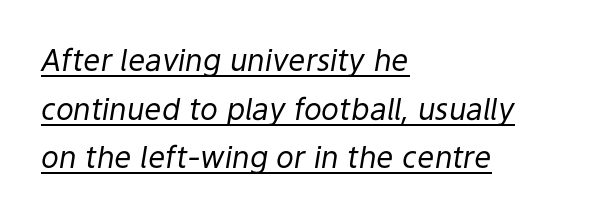
The image shows 30 px regular-weight type, italic (leaning right); set left-aligned, normal line spacing (1.62x), normal letter spacing, underlined; low stroke contrast and a medium x-height.
